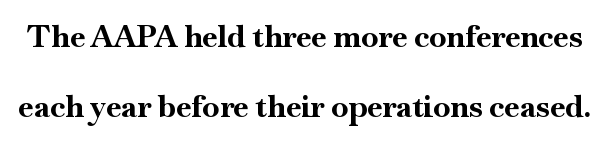
The image shows 31 px bold serif type, upright; set loose line spacing (2.27x), normal letter spacing, not underlined; high stroke contrast and a small x-height.
